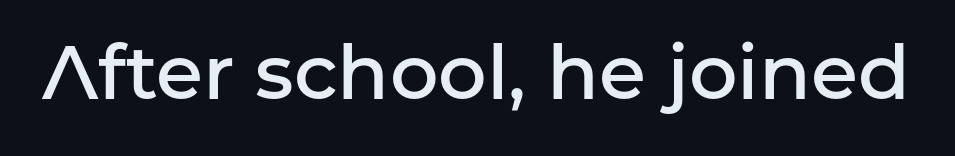
Spacing verdict: proportional, widths tailored to each character. A roman cut, with each character standing at attention. I'd describe the lettering as semibold — firm but not a full bold. In terms of letterspacing, this is plain default setting.
